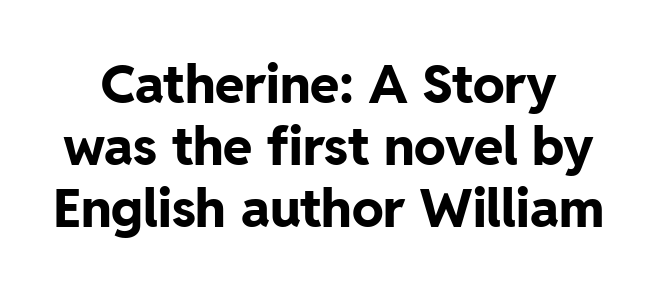
Is this a fixed-width face? No — the glyphs have proportional, varying widths. Just letters on the line, the space beneath them empty. Pretty heavy lettering here — definitely bold. No italicization has been applied; the sample stays upright. Does extra space separate the letters? No, they use regular spacing. This rendering employs a face without finishing strokes, i.e., a sans-serif.
